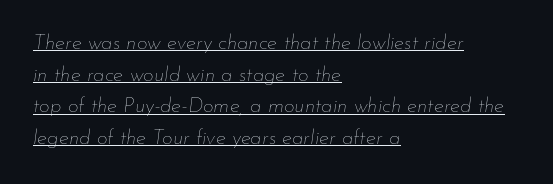
{"italic": "yes", "lean": "right", "slant_degrees": 7, "bold": "no", "underline": "yes", "align": "left", "line_spacing": "normal", "line_spacing_ratio": 1.51, "letter_spacing": "normal", "letter_spacing_em": 0.0, "glyph_px": 21}
